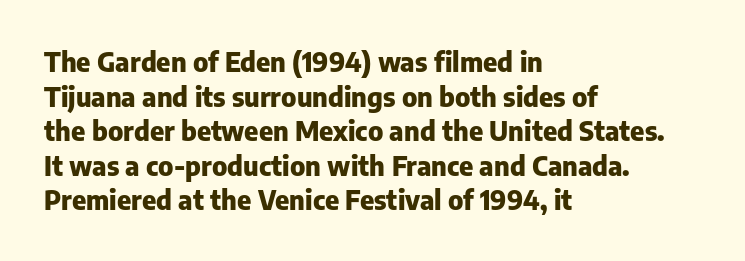
{"italic": "no", "bold": "yes", "underline": "no", "align": "left", "line_spacing": "normal", "line_spacing_ratio": 1.28, "letter_spacing": "normal", "letter_spacing_em": 0.0, "glyph_px": 27}
